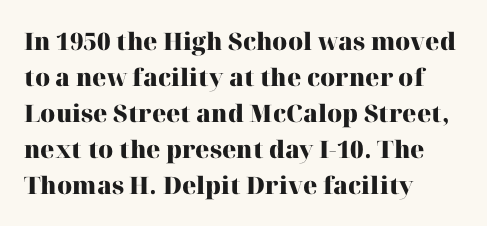
Q: Is the text bold? A: Yes.
Q: Is the text italic (slanted)? A: No, it is upright.
Q: Is the text underlined? A: No.
Q: How is the paragraph aligned? A: Left-aligned.
Q: Is the spacing between letters normal or unusually wide? A: Normal.
Q: Is the spacing between lines tight, normal or loose? A: Normal.
